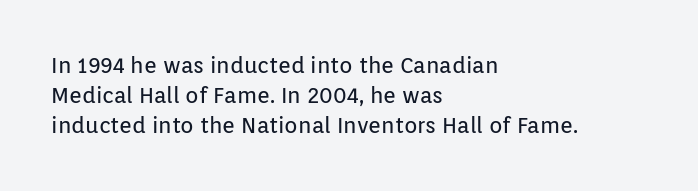
The image shows 22 px text type, upright; set left-aligned, normal line spacing (1.37x), normal letter spacing, not underlined.
